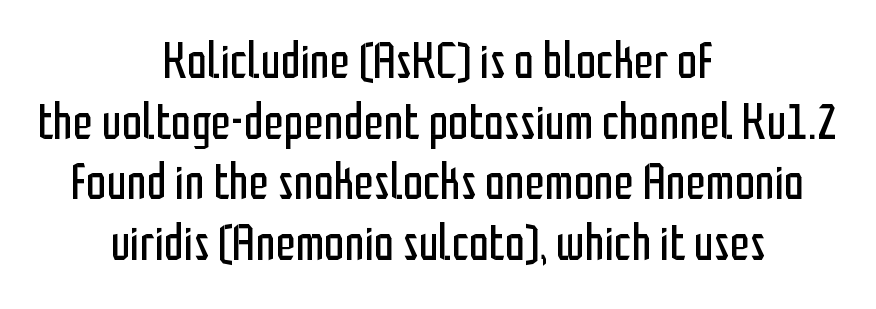
{"serif": "no", "italic": "no", "bold": "no", "weight": "regular", "width": "condensed", "stroke_contrast": "low", "x_height": "medium", "monospaced": "no", "underline": "no", "align": "center", "line_spacing_ratio": 1.19, "letter_spacing": "normal", "letter_spacing_em": 0.0, "glyph_px": 51}
